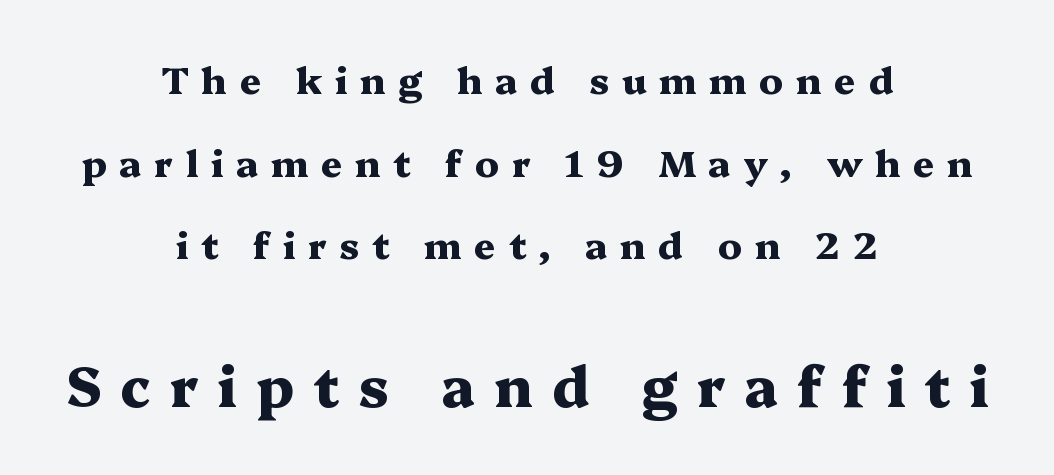
{"serif": "yes", "italic": "no", "bold": "yes", "weight": "heavy", "width": "wide", "stroke_contrast": "medium", "x_height": "medium", "monospaced": "no", "underline": "no", "align": "center", "line_spacing": "loose", "line_spacing_ratio": 2.23, "letter_spacing": "wide", "letter_spacing_em": 0.34, "larger_block": "second", "size_ratio": 1.51, "glyph_px": 56}
